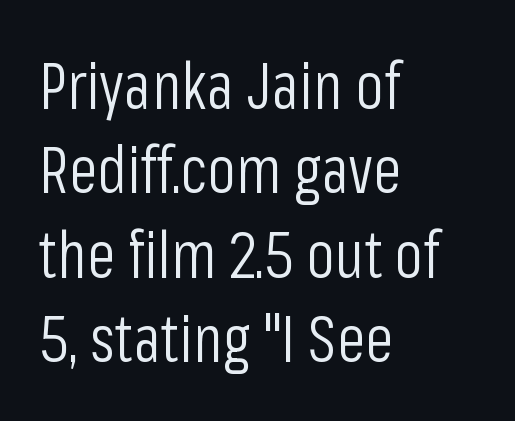
The image shows 65 px light, condensed sans-serif type, upright; set left-aligned, normal line spacing (1.3x), normal letter spacing, not underlined; low stroke contrast and a medium x-height.
